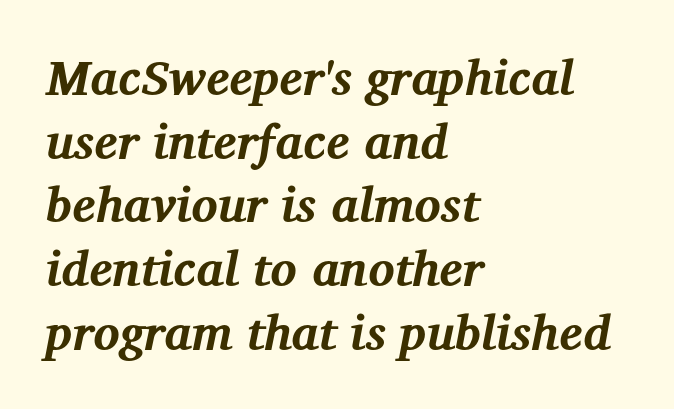
The image shows 49 px bold serif type, italic (leaning right); set left-aligned, normal line spacing (1.3x), normal letter spacing, not underlined; medium stroke contrast and a medium x-height.
